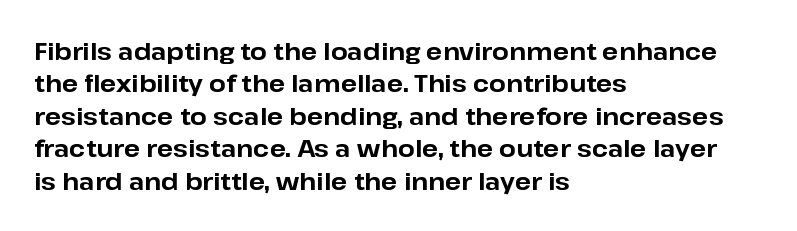
The image shows 24 px bold type, upright; set left-aligned, normal line spacing (1.35x), normal letter spacing, not underlined.
